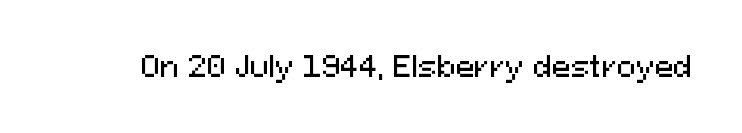
A sans-serif font was chosen for this passage. Default kerning and tracking; the words read as compact shapes. Is this a fixed-width face? No — the glyphs have proportional, varying widths. The lettering stays uniformly vertical, giving the passage a roman look.
